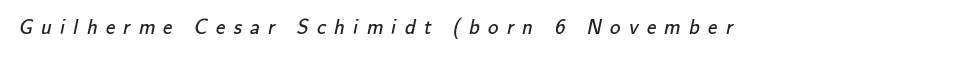
The image shows 21 px text type; set unusually wide letter spacing (+0.39 em), not underlined.
